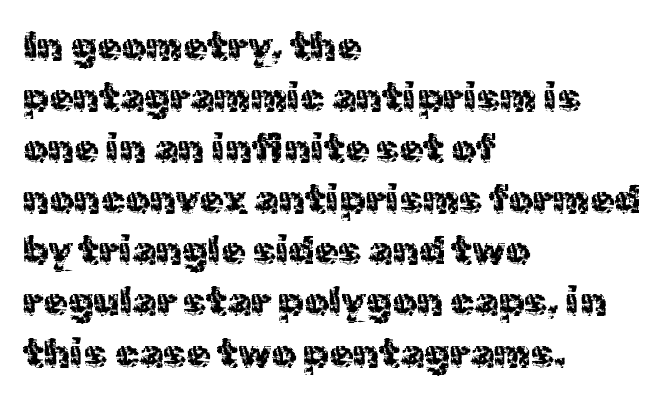
The image shows 39 px regular-weight sans-serif type, upright; set left-aligned, normal line spacing (1.31x), normal letter spacing, not underlined; a medium x-height.
